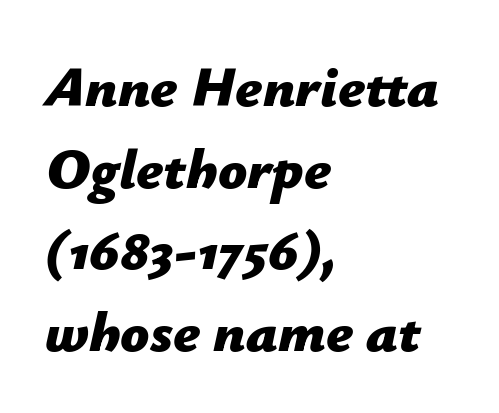
Q: Is the text bold? A: Yes.
Q: Is the text italic (slanted)? A: Yes, it leans right by about 12 degrees.
Q: Is the text underlined? A: No.
Q: How is the paragraph aligned? A: Left-aligned.
Q: Is the spacing between letters normal or unusually wide? A: Normal.
Q: Is the spacing between lines tight, normal or loose? A: Normal.
Q: Width (condensed, normal, or wide)? A: Normal.
Q: Stroke contrast? A: Low.
Q: x-height? A: Medium.
Q: Monospaced? A: No.
